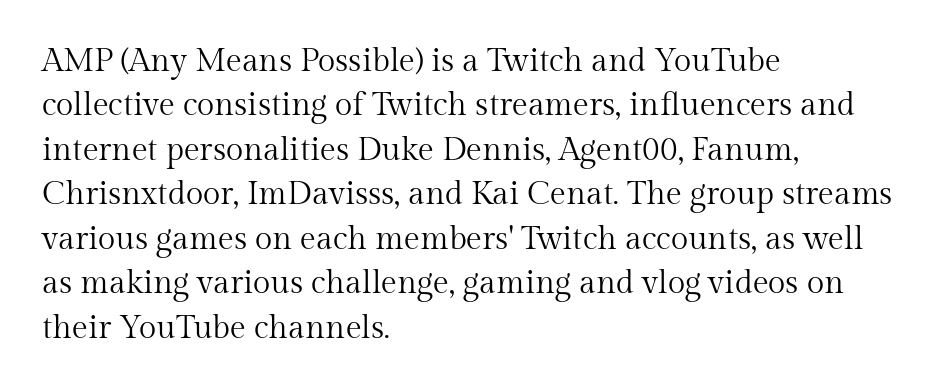
Reading down the block, your eye returns to a fixed left position each line. The typeface chosen for these lines features serifs. The gaps between neighbouring characters are ordinary and unremarkable. Each stroke keeps to a modest, everyday thickness or less.
